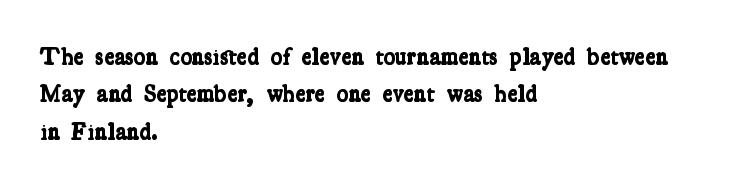
Q: Is the text bold? A: Yes.
Q: Is the text underlined? A: No.
Q: How is the paragraph aligned? A: Left-aligned.
Q: Is the spacing between letters normal or unusually wide? A: Normal.
Q: Is the spacing between lines tight, normal or loose? A: Normal.
